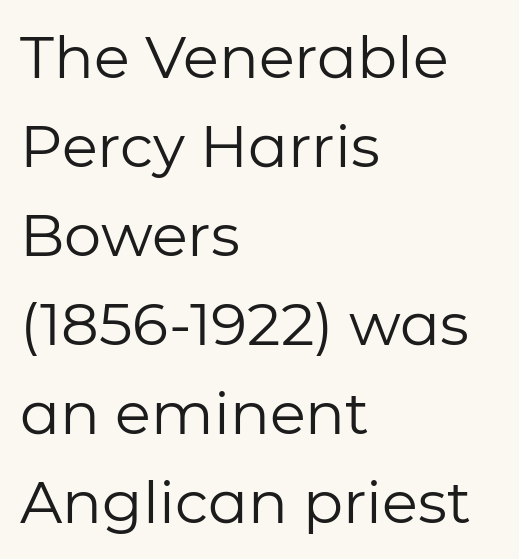
{"serif": "no", "italic": "no", "bold": "no", "weight": "regular", "width": "normal", "stroke_contrast": "low", "x_height": "medium", "monospaced": "no", "underline": "no", "align": "left", "line_spacing": "normal", "line_spacing_ratio": 1.51, "letter_spacing": "normal", "letter_spacing_em": 0.0, "glyph_px": 59}
